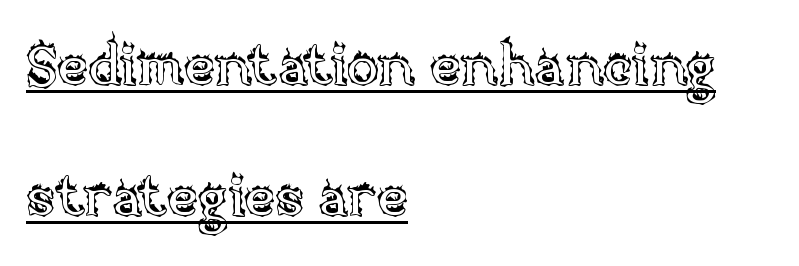
Does the copy run flush right? No — it runs flush left. Line spacing here is loose. A roman cut, with each character standing at attention. Like a heading marked for emphasis, these lines bear an underscore. Here the glyphs are tracked normally, forming tight word shapes.
